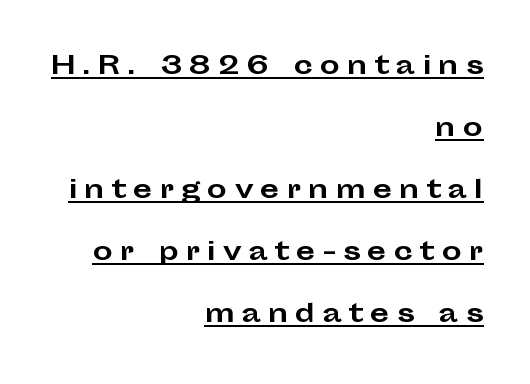
Q: Is the text bold? A: Yes.
Q: Is the text italic (slanted)? A: No, it is upright.
Q: Is the text underlined? A: Yes.
Q: How is the paragraph aligned? A: Right-aligned.
Q: Is the spacing between letters normal or unusually wide? A: Unusually wide.
Q: Is the spacing between lines tight, normal or loose? A: Loose.
